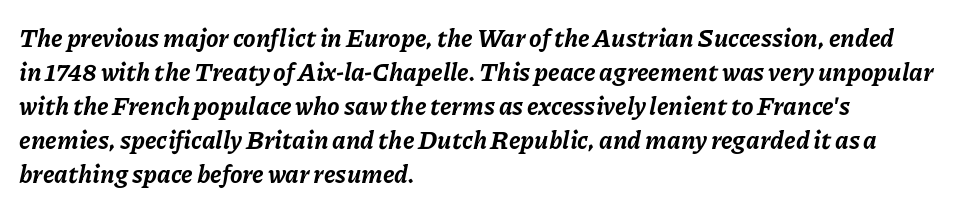
A student would call this left alignment; a typographer would say flush left, rag right. Inter-character spacing is left at the font's built-in metrics. Does the leading feel generous? No, just average. The foot of each line stays bare and open. Posture: slanted.
